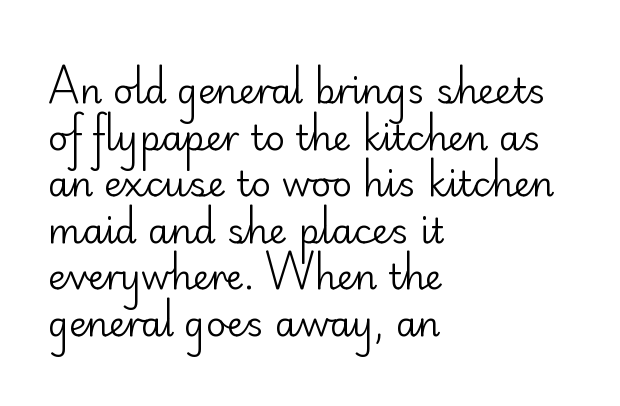
{"serif": "no", "italic": "no", "bold": "no", "weight": "regular", "width": "normal", "stroke_contrast": "low", "x_height": "small", "monospaced": "no", "underline": "no", "align": "left", "line_spacing": "normal", "line_spacing_ratio": 1.33, "letter_spacing": "normal", "letter_spacing_em": 0.0, "glyph_px": 35}
